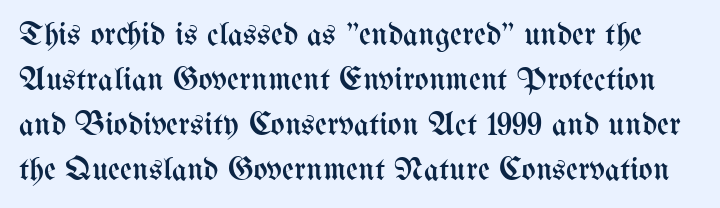
{"italic": "no", "bold": "no", "weight": "regular", "width": "condensed", "stroke_contrast": "medium", "x_height": "medium", "monospaced": "no", "underline": "no", "line_spacing": "normal", "line_spacing_ratio": 1.36, "letter_spacing": "normal", "letter_spacing_em": 0.0, "glyph_px": 33}
